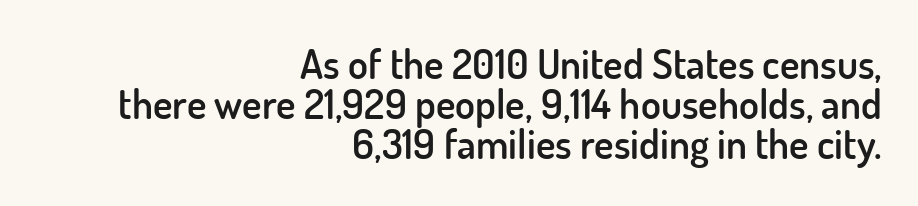
Q: Is the text bold? A: Semi-bold.
Q: Is the text italic (slanted)? A: No, it is upright.
Q: Is the typeface a serif or a sans-serif typeface? A: Sans-serif.
Q: Is the text underlined? A: No.
Q: How is the paragraph aligned? A: Right-aligned.
Q: Is the spacing between letters normal or unusually wide? A: Normal.
Q: Is the spacing between lines tight, normal or loose? A: Tight.
Q: Width (condensed, normal, or wide)? A: Normal.
Q: Stroke contrast? A: Low.
Q: x-height? A: Small.
Q: Monospaced? A: No.
